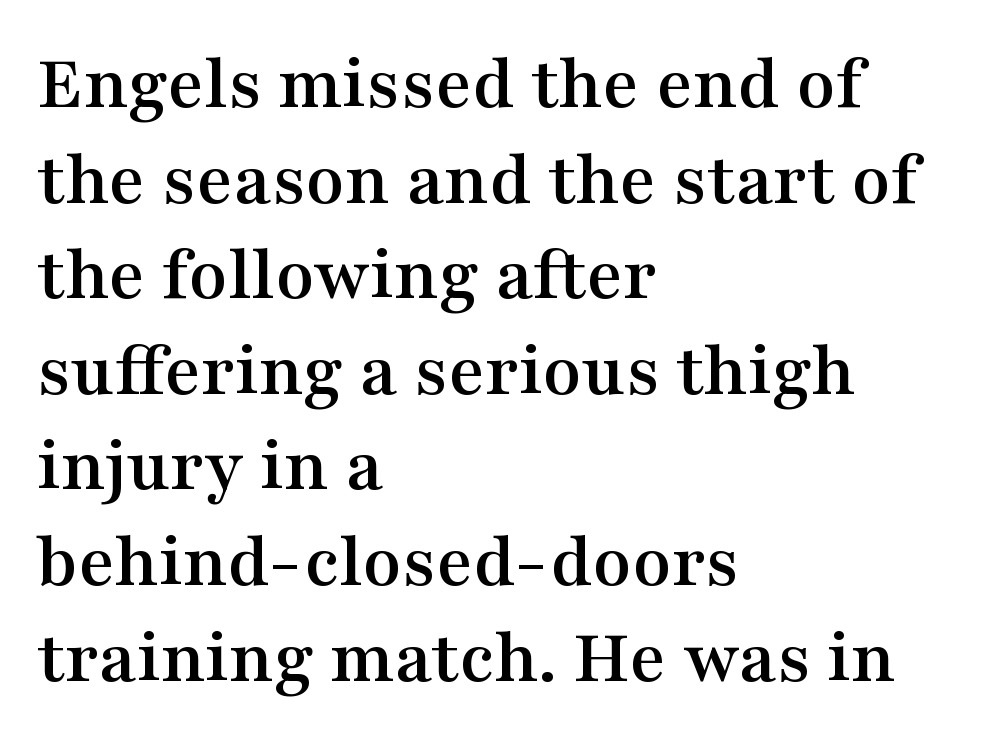
{"serif": "yes", "italic": "no", "width": "wide", "stroke_contrast": "medium", "x_height": "medium", "monospaced": "no", "underline": "no", "align": "left", "line_spacing_ratio": 1.21, "letter_spacing": "normal", "letter_spacing_em": 0.0, "glyph_px": 79}
